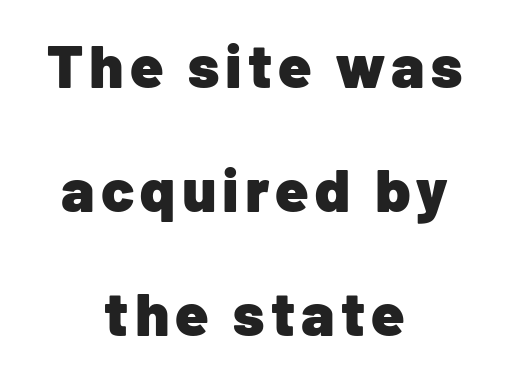
{"serif": "no", "italic": "no", "bold": "yes", "weight": "heavy", "width": "normal", "stroke_contrast": "low", "x_height": "medium", "monospaced": "no", "underline": "no", "align": "center", "line_spacing": "loose", "line_spacing_ratio": 2.03, "glyph_px": 61}
